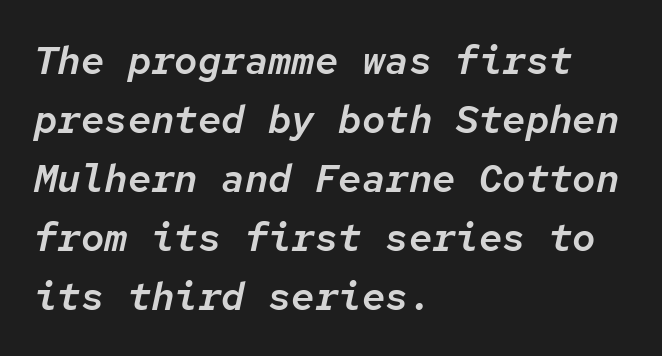
{"italic": "yes", "lean": "right", "slant_degrees": 12, "width": "normal", "stroke_contrast": "low", "x_height": "medium", "monospaced": "yes", "underline": "no", "align": "left", "line_spacing": "normal", "line_spacing_ratio": 1.51, "letter_spacing": "normal", "letter_spacing_em": 0.0, "glyph_px": 39}
